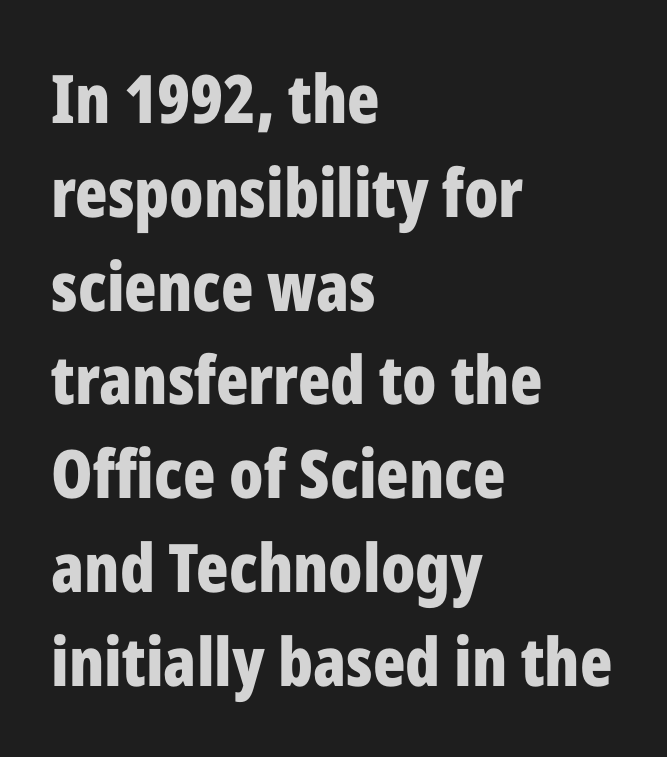
Q: Is the text bold? A: Yes.
Q: Is the text italic (slanted)? A: No, it is upright.
Q: Is the typeface a serif or a sans-serif typeface? A: Sans-serif.
Q: Is the text underlined? A: No.
Q: How is the paragraph aligned? A: Left-aligned.
Q: Is the spacing between letters normal or unusually wide? A: Normal.
Q: Is the spacing between lines tight, normal or loose? A: Normal.
Q: Width (condensed, normal, or wide)? A: Condensed.
Q: Stroke contrast? A: Low.
Q: x-height? A: Medium.
Q: Monospaced? A: No.
